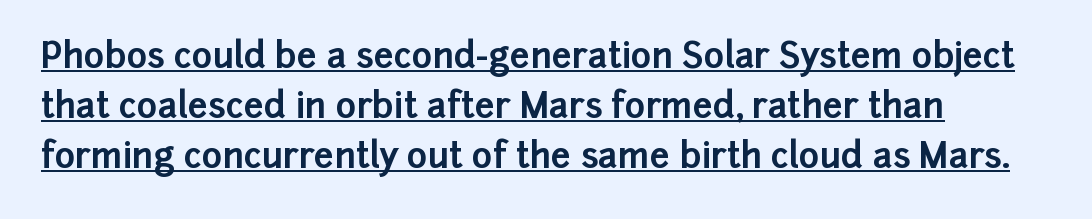
The image shows 35 px bold sans-serif type, upright; set left-aligned, normal line spacing (1.43x), normal letter spacing, underlined; low stroke contrast and a medium x-height.
